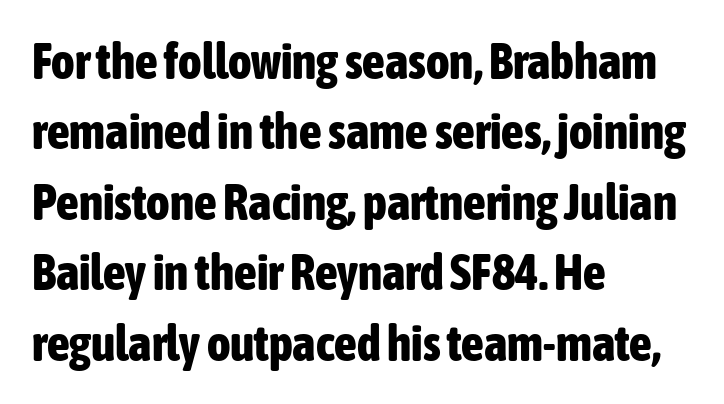
The image shows 50 px bold, condensed sans-serif type, upright; set left-aligned, normal line spacing (1.41x), normal letter spacing, not underlined; low stroke contrast and a medium x-height.
